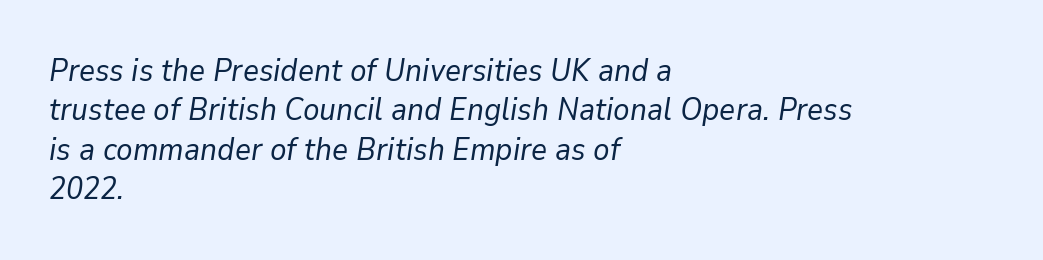
{"italic": "yes", "lean": "right", "slant_degrees": 9, "bold": "no", "weight": "regular", "width": "normal", "stroke_contrast": "low", "x_height": "medium", "monospaced": "no", "underline": "no", "align": "left", "line_spacing": "normal", "line_spacing_ratio": 1.27, "letter_spacing": "normal", "letter_spacing_em": 0.0, "glyph_px": 31}
